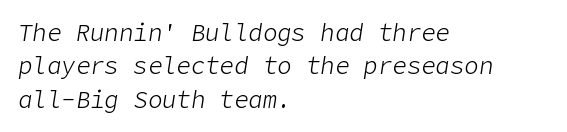
The gaps between neighbouring characters are ordinary and unremarkable. The lettering tilts uniformly, giving the passage an italic look. Short and long lines alike share a common starting point at left. Summary of vertical rhythm: regular, with standard interline spacing. The passage shown is not bold in any degree. The baseline area is clear.
